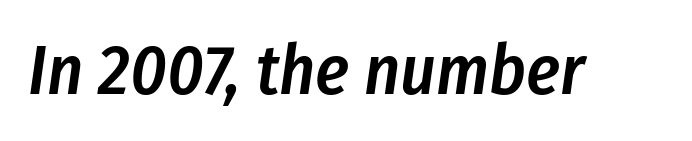
The image shows 70 px semibold, condensed type, italic (leaning right); set normal letter spacing, not underlined; low stroke contrast and a medium x-height.
